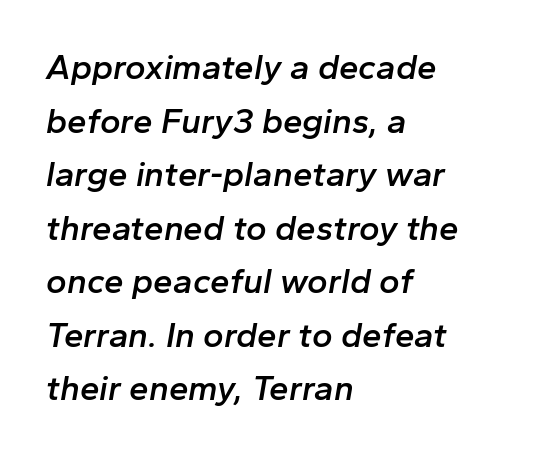
The image shows 35 px semibold type, italic (leaning right); set left-aligned, normal line spacing (1.53x), normal letter spacing, not underlined; low stroke contrast and a medium x-height.
